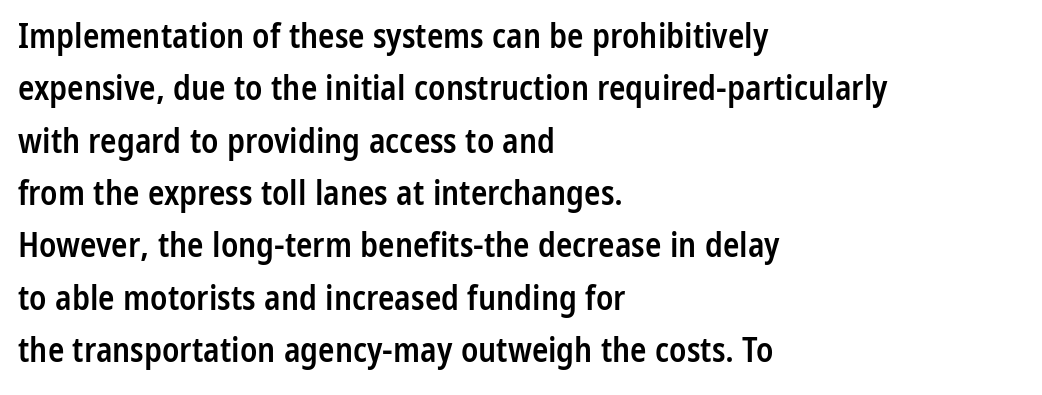
Q: Is the text bold? A: Semi-bold.
Q: Is the text italic (slanted)? A: No, it is upright.
Q: Is the typeface a serif or a sans-serif typeface? A: Sans-serif.
Q: Is the text underlined? A: No.
Q: How is the paragraph aligned? A: Left-aligned.
Q: Is the spacing between letters normal or unusually wide? A: Normal.
Q: Is the spacing between lines tight, normal or loose? A: Normal.
Q: Width (condensed, normal, or wide)? A: Condensed.
Q: Stroke contrast? A: Low.
Q: x-height? A: Medium.
Q: Monospaced? A: No.
